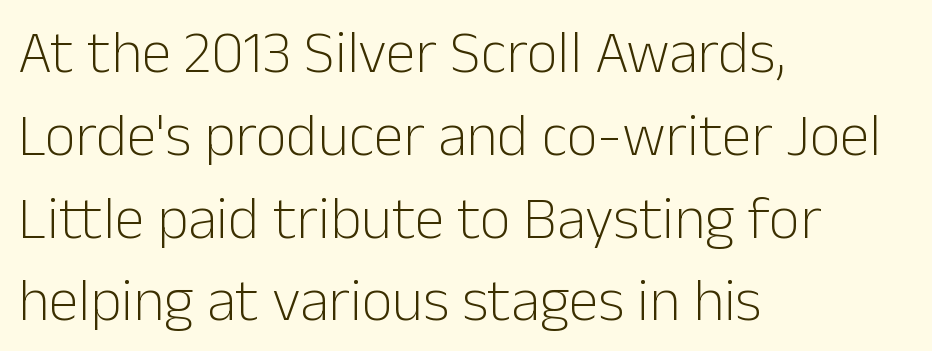
The image shows 60 px light sans-serif type, upright; set left-aligned, normal line spacing (1.38x), normal letter spacing, not underlined; low stroke contrast and a medium x-height.
